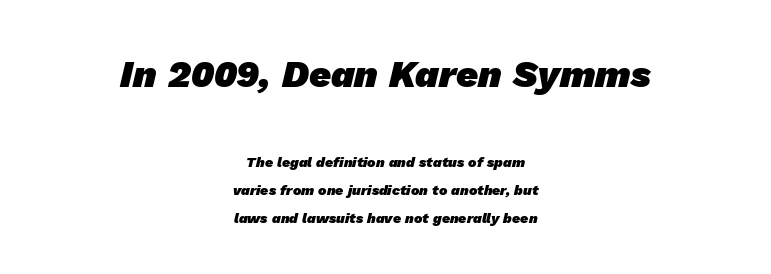
The image shows 38 px heavy sans-serif type; set centered, loose line spacing (2.0x), normal letter spacing, not underlined; the first (top) block is 2.71x larger; low stroke contrast and a medium x-height.
